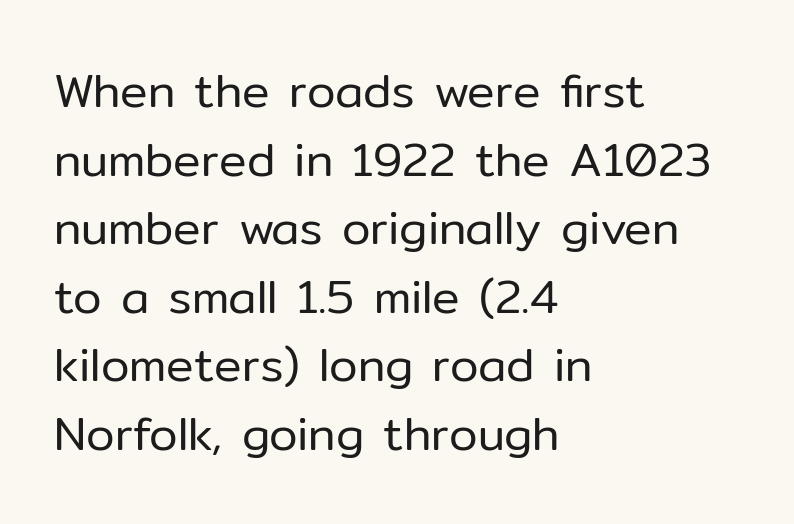
Q: Is the text bold? A: No.
Q: Is the text italic (slanted)? A: No, it is upright.
Q: Is the typeface a serif or a sans-serif typeface? A: Sans-serif.
Q: Is the text underlined? A: No.
Q: How is the paragraph aligned? A: Left-aligned.
Q: Is the spacing between letters normal or unusually wide? A: Normal.
Q: Is the spacing between lines tight, normal or loose? A: Normal.
Q: Width (condensed, normal, or wide)? A: Normal.
Q: Stroke contrast? A: Low.
Q: x-height? A: Medium.
Q: Monospaced? A: No.
